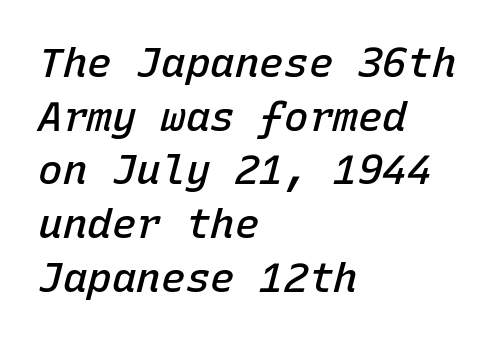
The image shows 41 px semibold type, italic (leaning right), monospaced; set left-aligned, normal line spacing (1.31x), normal letter spacing, not underlined; low stroke contrast and a medium x-height.
